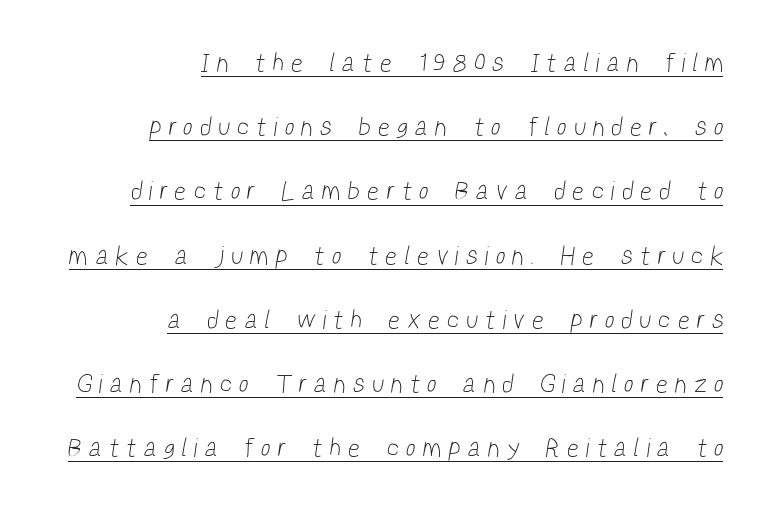
{"bold": "no", "underline": "yes", "align": "right", "line_spacing": "loose", "line_spacing_ratio": 2.47, "letter_spacing": "wide", "letter_spacing_em": 0.35, "glyph_px": 26}
